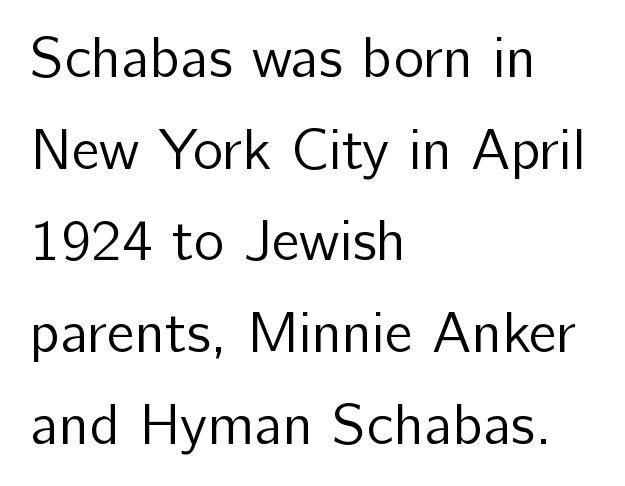
The image shows 58 px regular-weight sans-serif type, upright; set left-aligned, normal line spacing (1.58x), normal letter spacing, not underlined; low stroke contrast and a medium x-height.
